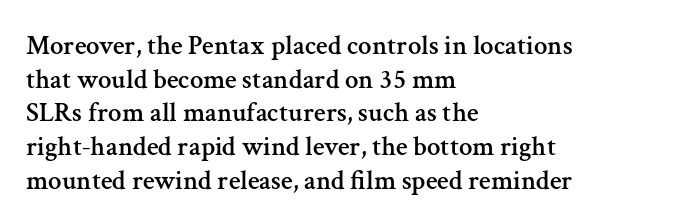
The image shows 27 px text type, upright; set left-aligned, normal line spacing (1.25x), normal letter spacing, not underlined.
